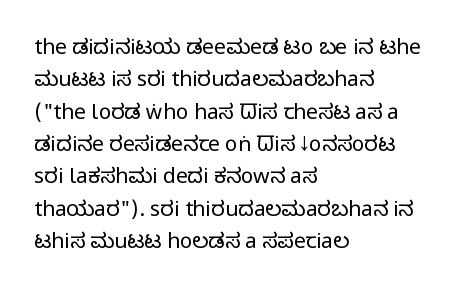
Q: Is the text bold? A: No.
Q: Is the text italic (slanted)? A: No, it is upright.
Q: Is the text underlined? A: No.
Q: How is the paragraph aligned? A: Left-aligned.
Q: Is the spacing between letters normal or unusually wide? A: Normal.
Q: Is the spacing between lines tight, normal or loose? A: Normal.
